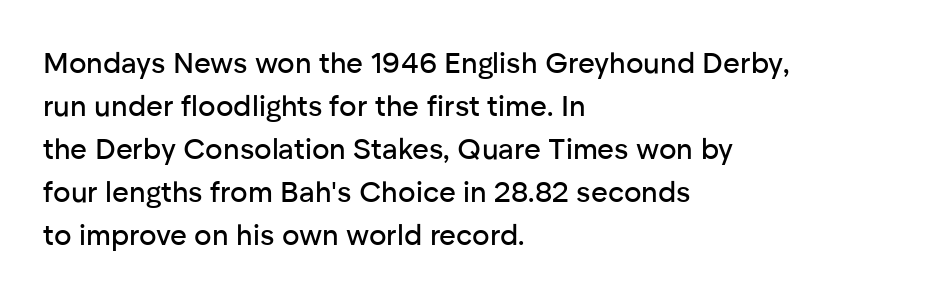
Q: Is the text italic (slanted)? A: No, it is upright.
Q: Is the typeface a serif or a sans-serif typeface? A: Sans-serif.
Q: Is the text underlined? A: No.
Q: How is the paragraph aligned? A: Left-aligned.
Q: Is the spacing between letters normal or unusually wide? A: Normal.
Q: Is the spacing between lines tight, normal or loose? A: Normal.
Q: Width (condensed, normal, or wide)? A: Normal.
Q: Stroke contrast? A: Low.
Q: x-height? A: Medium.
Q: Monospaced? A: No.
